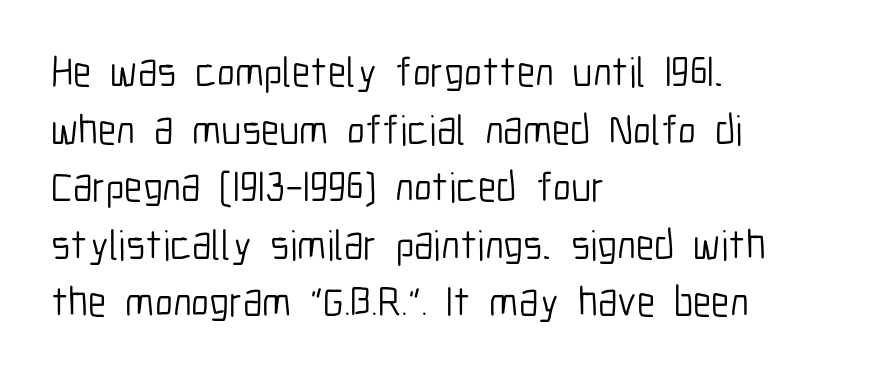
The image shows 42 px light, condensed sans-serif type, upright; set left-aligned, normal line spacing (1.37x), normal letter spacing, not underlined; low stroke contrast and a medium x-height.
